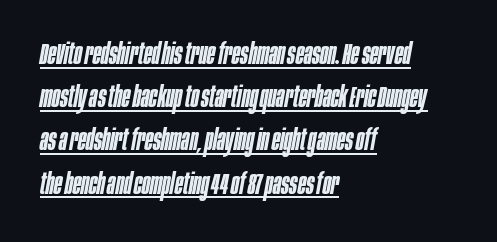
The image shows 30 px semibold, condensed type, italic (leaning right); set left-aligned, normal line spacing (1.44x), normal letter spacing, underlined; low stroke contrast and a large x-height.
